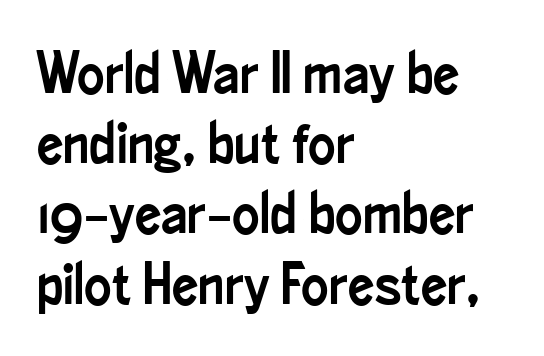
Varying glyph widths throughout — classic text-font behaviour. Note: no serifs on the glyphs. Tall strokes in this sample are plumb rather than angled. A student would call this left alignment; a typographer would say flush left, rag right. Nothing unusual about the tracking: characters are spaced as the font intends.
